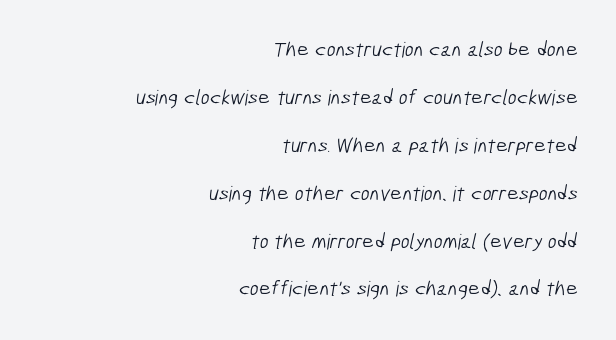
The cut favours lightness, reaching ordinary text weight at its darkest. Reading down the column, the eye jumps a long way to each next line. Caption: standard tracking, unaltered. Underline: absent. The typesetter chose a ragged-left arrangement here.
